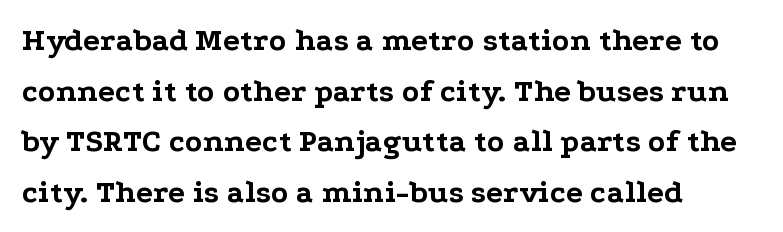
Emphasis by weight is at full strength: bold. A typesetter would call this proportional, since set widths differ per character. Honestly, the row spacing looks completely unremarkable. Unlike a clean sans, this face finishes its strokes with serifs. Honestly, there is no underline to notice here at all. The face used here is rendered with its standard letterfit.
